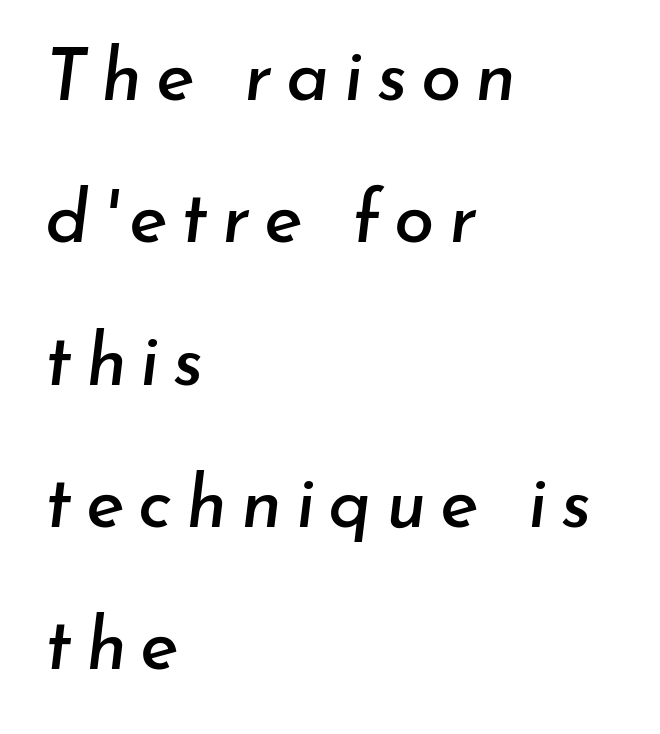
{"italic": "yes", "lean": "right", "slant_degrees": 7, "width": "normal", "stroke_contrast": "low", "x_height": "small", "monospaced": "no", "underline": "no", "align": "left", "line_spacing": "loose", "line_spacing_ratio": 1.95, "glyph_px": 73}
